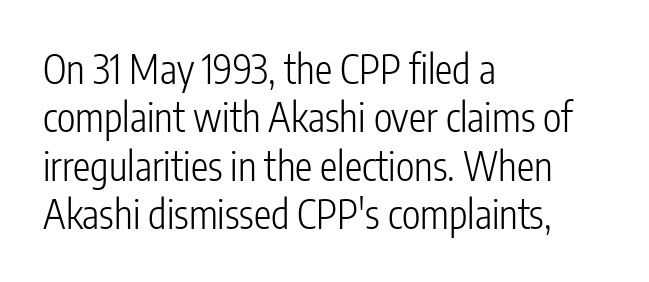
Q: Is the text bold? A: No.
Q: Is the text italic (slanted)? A: No, it is upright.
Q: Is the typeface a serif or a sans-serif typeface? A: Sans-serif.
Q: Is the text underlined? A: No.
Q: How is the paragraph aligned? A: Left-aligned.
Q: Is the spacing between letters normal or unusually wide? A: Normal.
Q: Width (condensed, normal, or wide)? A: Condensed.
Q: Stroke contrast? A: Low.
Q: x-height? A: Medium.
Q: Monospaced? A: No.
